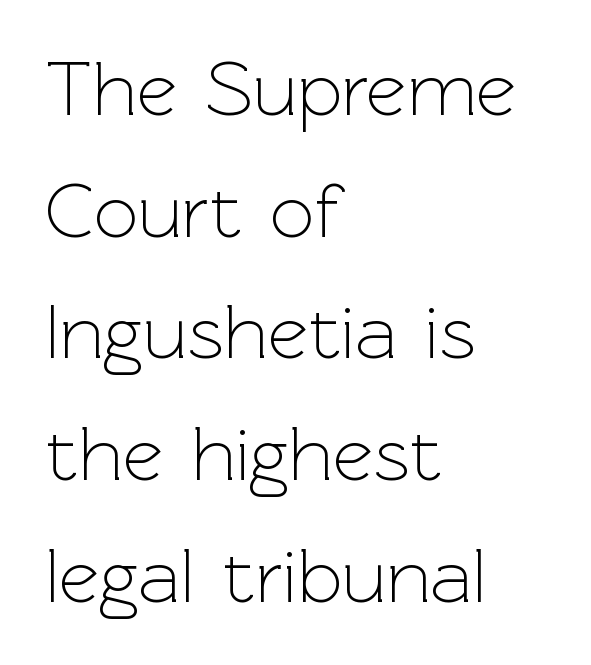
The image shows 78 px light sans-serif type, upright; set left-aligned, normal line spacing (1.56x), normal letter spacing, not underlined; a medium x-height.
